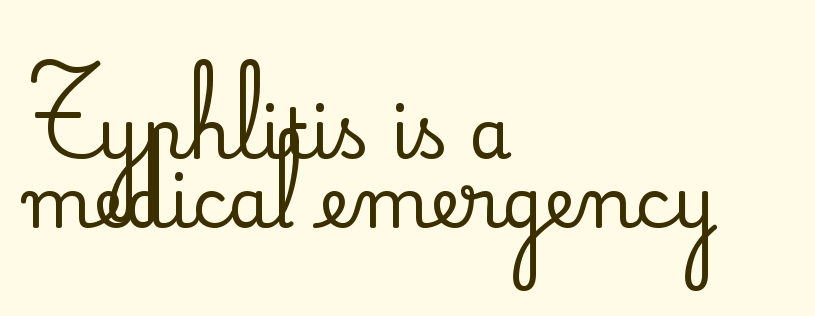
{"serif": "yes", "italic": "no", "width": "normal", "stroke_contrast": "low", "x_height": "small", "monospaced": "no", "underline": "no", "align": "left", "line_spacing": "tight", "line_spacing_ratio": 1.0, "letter_spacing": "normal", "letter_spacing_em": 0.0, "glyph_px": 69}
